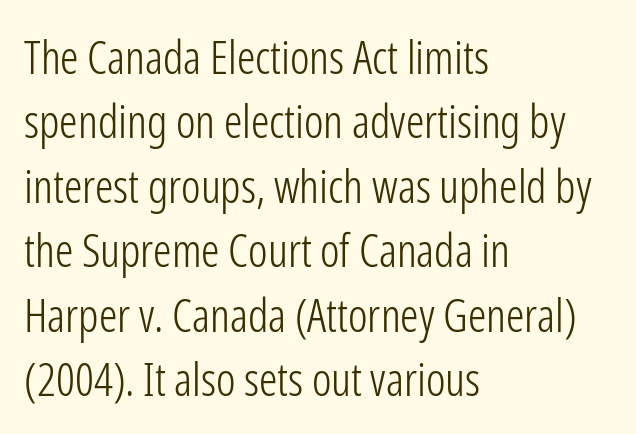
{"serif": "no", "italic": "no", "bold": "no", "weight": "light", "width": "condensed", "stroke_contrast": "low", "x_height": "medium", "monospaced": "no", "underline": "no", "align": "left", "line_spacing": "normal", "line_spacing_ratio": 1.4, "letter_spacing": "normal", "letter_spacing_em": 0.0, "glyph_px": 46}
